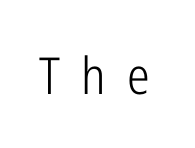
Q: Is the text bold? A: No.
Q: Is the text italic (slanted)? A: No, it is upright.
Q: Is the typeface a serif or a sans-serif typeface? A: Sans-serif.
Q: Is the text underlined? A: No.
Q: Is the spacing between letters normal or unusually wide? A: Unusually wide.
Q: Width (condensed, normal, or wide)? A: Condensed.
Q: Stroke contrast? A: Low.
Q: x-height? A: Medium.
Q: Monospaced? A: No.
